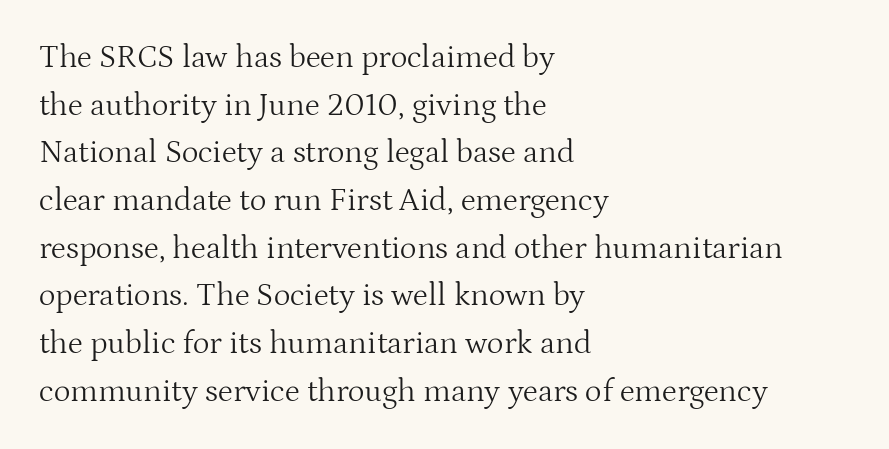
Q: Is the text bold? A: No.
Q: Is the text italic (slanted)? A: No, it is upright.
Q: Is the typeface a serif or a sans-serif typeface? A: Serif.
Q: Is the text underlined? A: No.
Q: How is the paragraph aligned? A: Left-aligned.
Q: Is the spacing between letters normal or unusually wide? A: Normal.
Q: Is the spacing between lines tight, normal or loose? A: Normal.
Q: Width (condensed, normal, or wide)? A: Normal.
Q: Stroke contrast? A: Medium.
Q: x-height? A: Medium.
Q: Monospaced? A: No.
